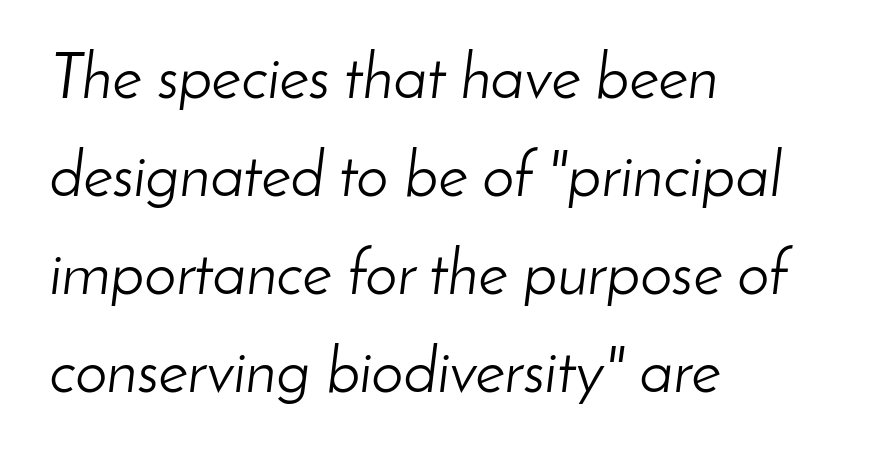
{"italic": "yes", "lean": "right", "slant_degrees": 8, "bold": "no", "weight": "light", "width": "normal", "stroke_contrast": "low", "x_height": "small", "monospaced": "no", "underline": "no", "align": "left", "line_spacing": "normal", "line_spacing_ratio": 1.53, "letter_spacing": "normal", "letter_spacing_em": 0.0, "glyph_px": 64}
